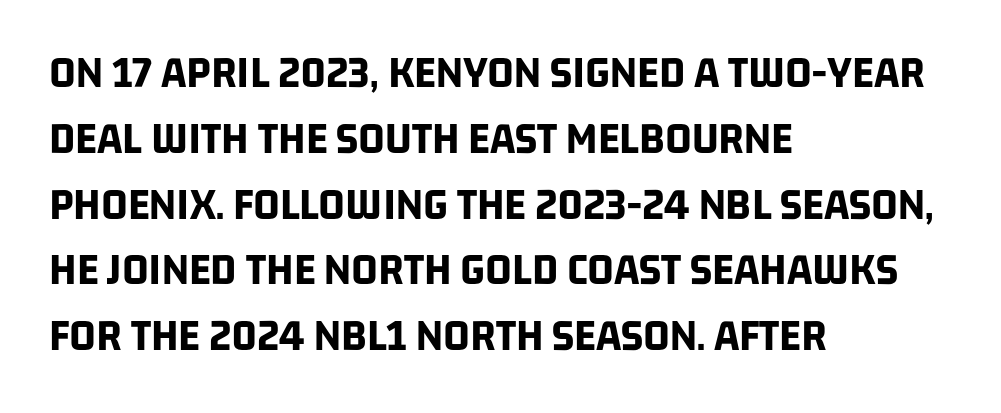
This is sans-serif lettering, the kind often seen on screens and signage. The lines in this sample share a left origin and differ only in where they stop. Here the designer chose a conventional face with non-uniform glyph widths. The passage shown has conventional tracking throughout.
